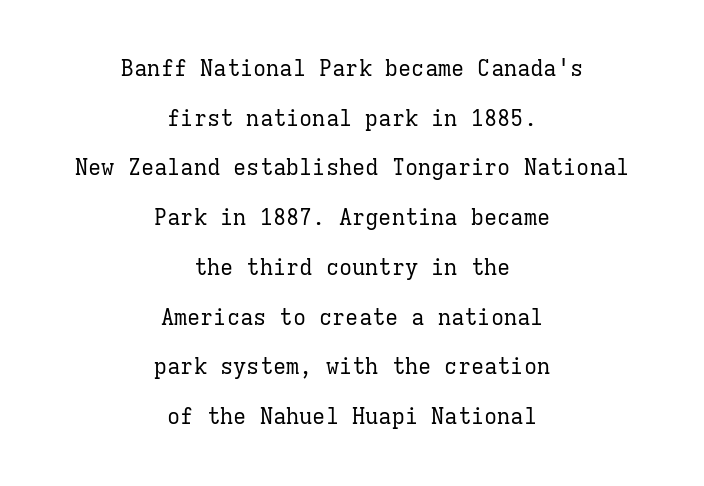
{"italic": "no", "bold": "no", "underline": "no", "align": "center", "line_spacing": "loose", "line_spacing_ratio": 2.26, "letter_spacing": "normal", "letter_spacing_em": 0.0, "glyph_px": 22}
